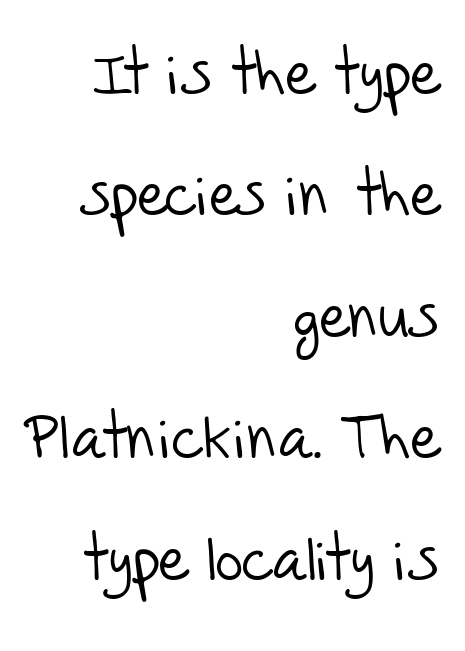
The image shows 61 px light sans-serif type; set right-aligned, loose line spacing (1.99x), normal letter spacing, not underlined; low stroke contrast and a large x-height.
